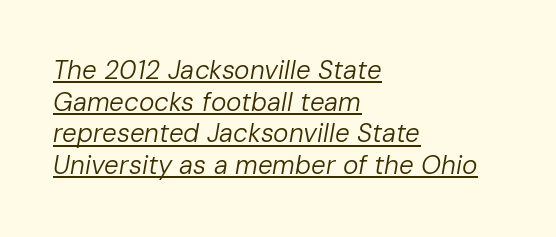
The image shows 26 px text type, italic (leaning right); set left-aligned, line spacing 1.22x, normal letter spacing, underlined.
